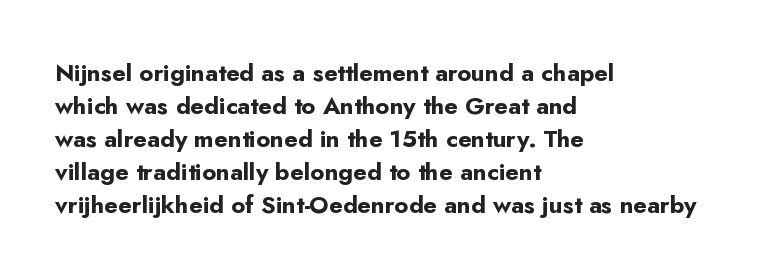
{"italic": "no", "bold": "yes", "underline": "no", "align": "left", "line_spacing": "normal", "line_spacing_ratio": 1.37, "letter_spacing": "normal", "letter_spacing_em": 0.0, "glyph_px": 24}
